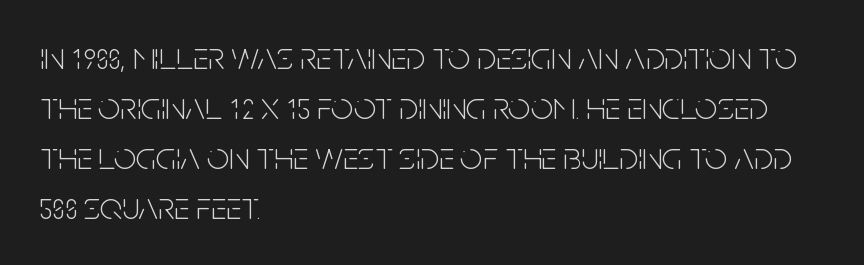
The image shows 39 px light, condensed sans-serif type, upright; set left-aligned, normal line spacing (1.28x), normal letter spacing, not underlined; low stroke contrast and a large x-height.
